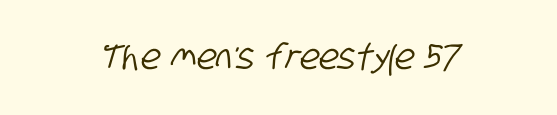
{"serif": "no", "width": "condensed", "stroke_contrast": "low", "x_height": "large", "monospaced": "no", "underline": "no", "letter_spacing": "normal", "letter_spacing_em": 0.0, "glyph_px": 35}
